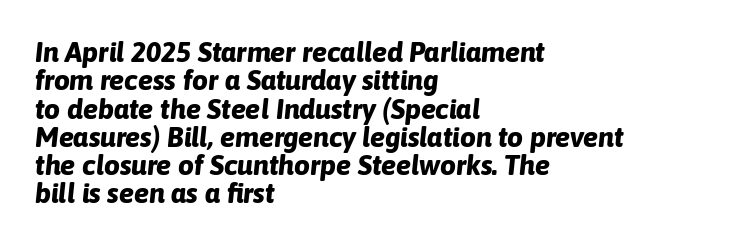
The image shows 28 px bold type, italic (leaning right); set left-aligned, tight line spacing (1.01x), normal letter spacing, not underlined; low stroke contrast and a medium x-height.
